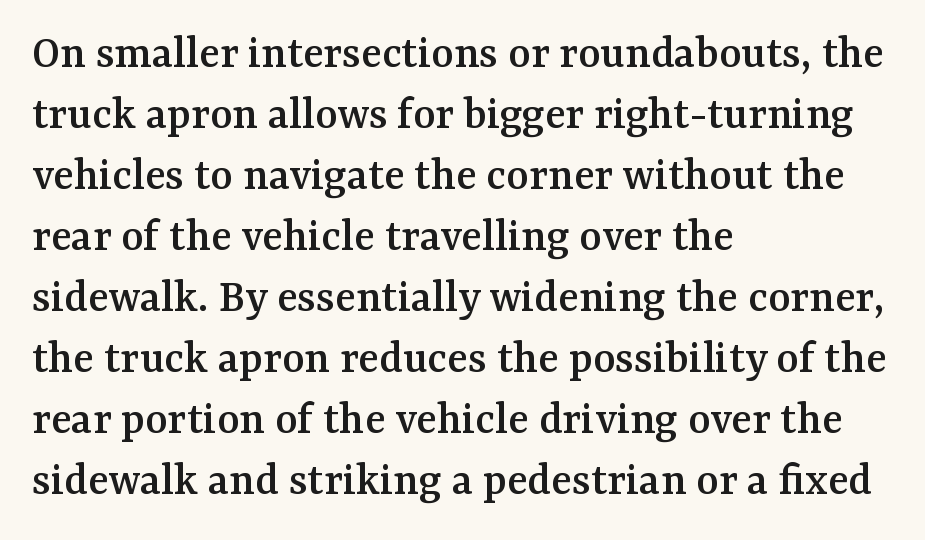
The image shows 48 px serif type, upright; set left-aligned, normal line spacing (1.27x), normal letter spacing, not underlined; medium stroke contrast and a medium x-height.
